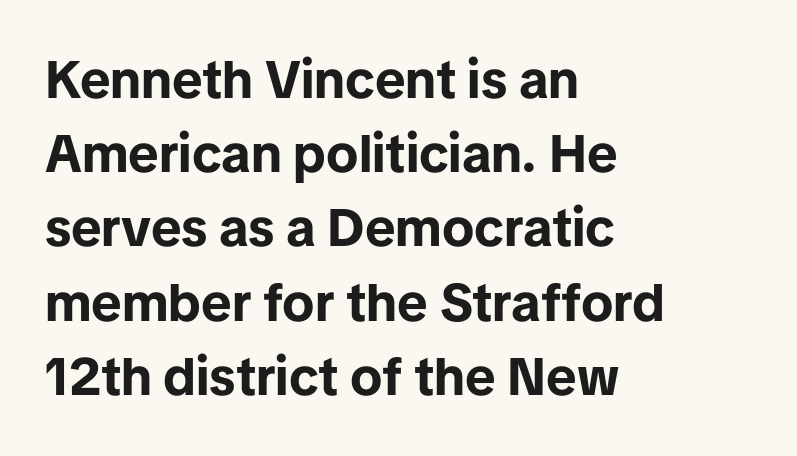
The face used here is rendered with its standard letterfit. Underline: absent. In terms of leading, this rendering sits right in the middle. The rag falls on the right side of this text block.
